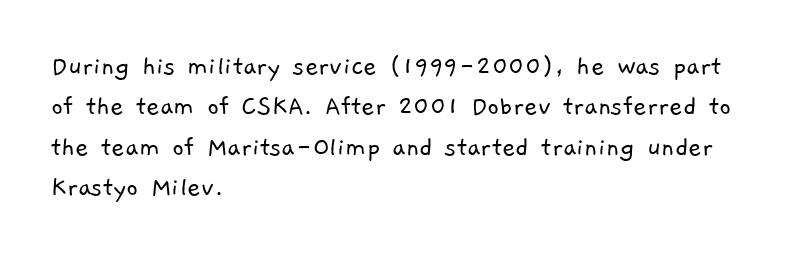
{"serif": "no", "bold": "no", "weight": "light", "width": "normal", "stroke_contrast": "low", "x_height": "medium", "monospaced": "no", "underline": "no", "align": "left", "line_spacing": "normal", "line_spacing_ratio": 1.39, "letter_spacing": "normal", "letter_spacing_em": 0.0, "glyph_px": 29}
